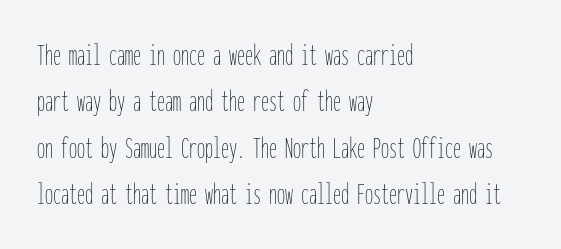
Weight class: somewhere from thin through regular. Leftover space on each line is placed entirely after the last word. Plain, unruled lines of type. No italicization has been applied; the sample stays upright. The letters march in equal steps, a hallmark of fixed-pitch type.
